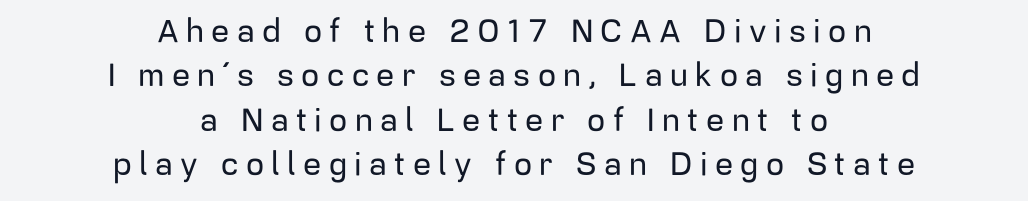
Q: Is the text italic (slanted)? A: No, it is upright.
Q: Is the typeface a serif or a sans-serif typeface? A: Sans-serif.
Q: Is the text underlined? A: No.
Q: How is the paragraph aligned? A: Centered.
Q: Is the spacing between letters normal or unusually wide? A: Unusually wide.
Q: Is the spacing between lines tight, normal or loose? A: Normal.
Q: Width (condensed, normal, or wide)? A: Normal.
Q: Stroke contrast? A: Low.
Q: x-height? A: Medium.
Q: Monospaced? A: No.
